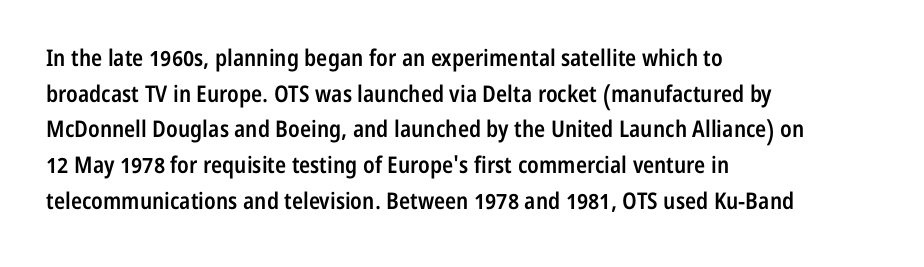
Notice how the passage keeps a crisp vertical edge on the left only. You could call the tracking neutral — neither tight nor loose. Compared with an ordinary text face, these strokes are moderately heavier — a semibold. No italicization has been applied; the sample stays upright.
